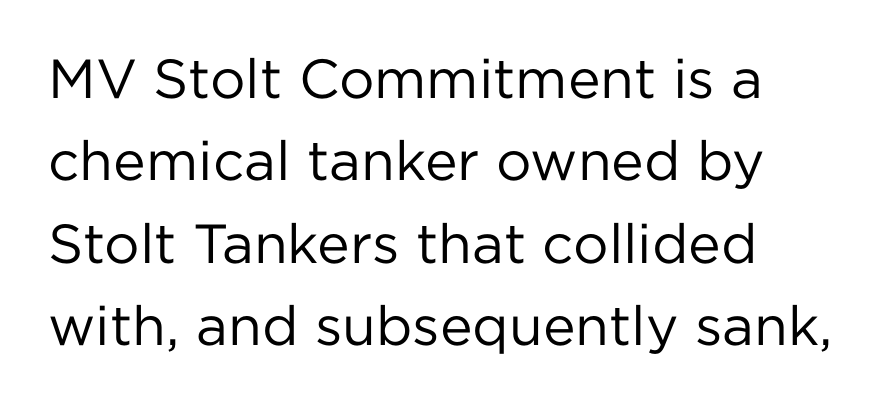
Q: Is the text bold? A: No.
Q: Is the text italic (slanted)? A: No, it is upright.
Q: Is the typeface a serif or a sans-serif typeface? A: Sans-serif.
Q: Is the text underlined? A: No.
Q: How is the paragraph aligned? A: Left-aligned.
Q: Is the spacing between letters normal or unusually wide? A: Normal.
Q: Is the spacing between lines tight, normal or loose? A: Normal.
Q: Width (condensed, normal, or wide)? A: Normal.
Q: Stroke contrast? A: Low.
Q: x-height? A: Medium.
Q: Monospaced? A: No.
